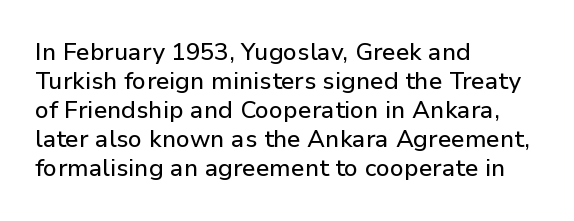
Q: Is the text italic (slanted)? A: No, it is upright.
Q: Is the text underlined? A: No.
Q: How is the paragraph aligned? A: Left-aligned.
Q: Is the spacing between letters normal or unusually wide? A: Normal.
